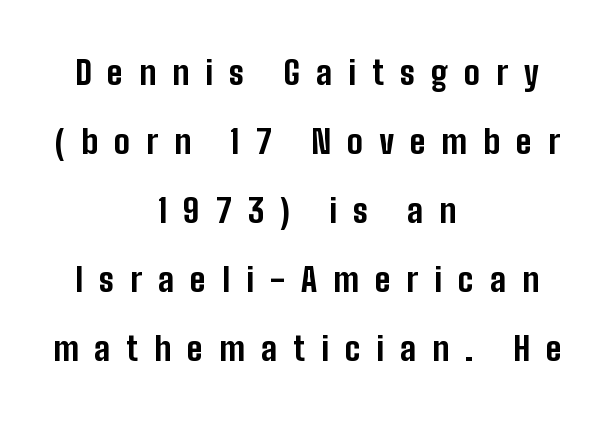
Q: Is the text bold? A: Yes.
Q: Is the text italic (slanted)? A: No, it is upright.
Q: Is the typeface a serif or a sans-serif typeface? A: Sans-serif.
Q: Is the text underlined? A: No.
Q: How is the paragraph aligned? A: Centered.
Q: Is the spacing between letters normal or unusually wide? A: Unusually wide.
Q: Is the spacing between lines tight, normal or loose? A: Loose.
Q: Width (condensed, normal, or wide)? A: Condensed.
Q: Stroke contrast? A: Low.
Q: x-height? A: Medium.
Q: Monospaced? A: No.
